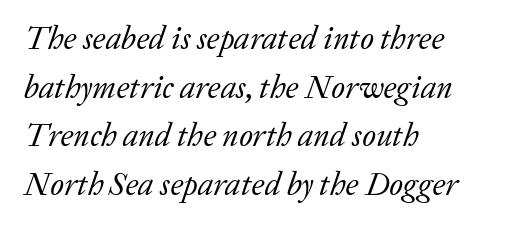
Q: Is the text bold? A: No.
Q: Is the text italic (slanted)? A: Yes, it leans right by about 20 degrees.
Q: Is the typeface a serif or a sans-serif typeface? A: Serif.
Q: Is the text underlined? A: No.
Q: How is the paragraph aligned? A: Left-aligned.
Q: Is the spacing between letters normal or unusually wide? A: Normal.
Q: Is the spacing between lines tight, normal or loose? A: Normal.
Q: Width (condensed, normal, or wide)? A: Normal.
Q: Stroke contrast? A: Low.
Q: x-height? A: Medium.
Q: Monospaced? A: No.
